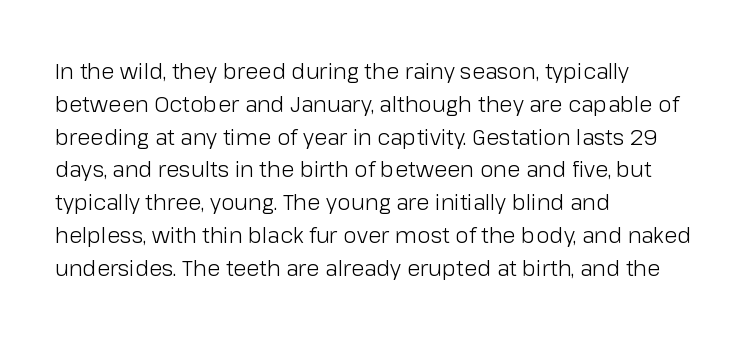
The image shows 22 px text type, upright; set left-aligned, normal line spacing (1.49x), normal letter spacing, not underlined.
